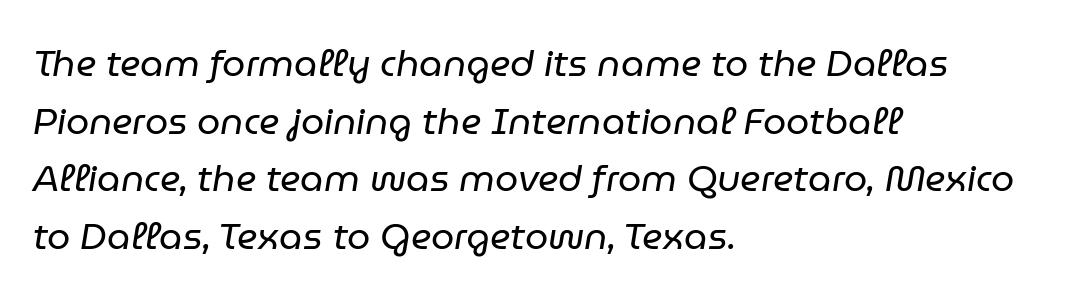
{"italic": "yes", "lean": "right", "slant_degrees": 9, "bold": "no", "weight": "regular", "width": "normal", "stroke_contrast": "low", "x_height": "medium", "monospaced": "no", "underline": "no", "align": "left", "line_spacing": "normal", "line_spacing_ratio": 1.56, "letter_spacing": "normal", "letter_spacing_em": 0.0, "glyph_px": 37}
